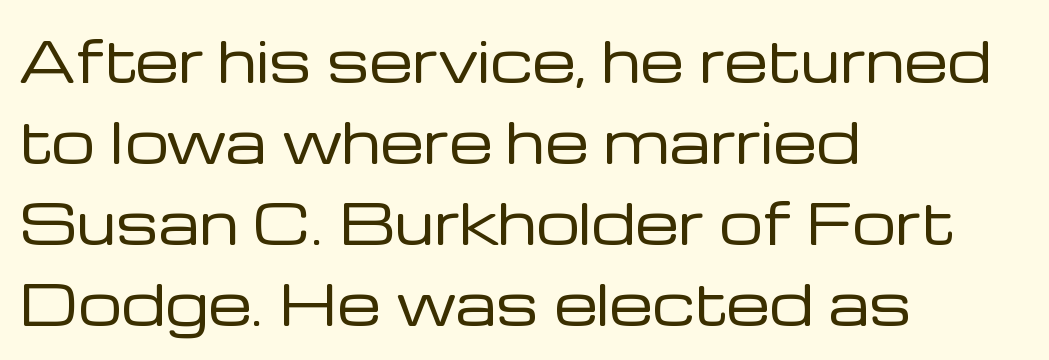
Q: Is the text bold? A: No.
Q: Is the text italic (slanted)? A: No, it is upright.
Q: Is the typeface a serif or a sans-serif typeface? A: Sans-serif.
Q: Is the text underlined? A: No.
Q: How is the paragraph aligned? A: Left-aligned.
Q: Is the spacing between letters normal or unusually wide? A: Normal.
Q: Is the spacing between lines tight, normal or loose? A: Normal.
Q: Width (condensed, normal, or wide)? A: Normal.
Q: Stroke contrast? A: Low.
Q: x-height? A: Medium.
Q: Monospaced? A: No.
